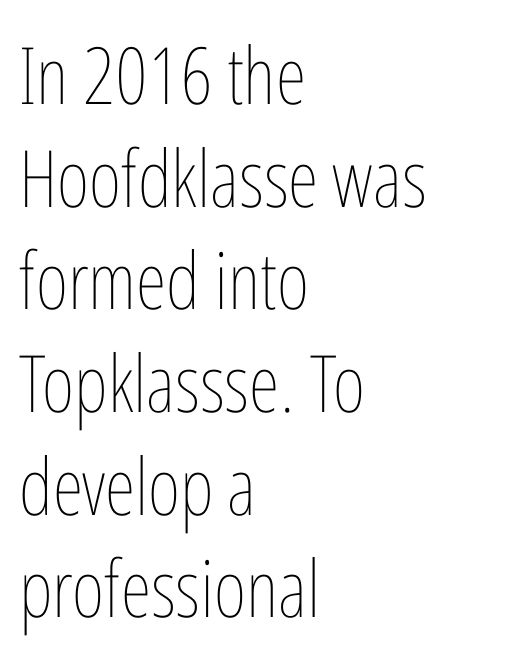
The font is comparable to plain body text, perhaps lighter. Leading matches the norm, producing a regular column. Varying glyph widths throughout — classic text-font behaviour. You can tell it's not italic because the verticals are truly vertical. The glyphs are unaccompanied by any horizontal stroke below them. This rendering uses left alignment, leaving the right contour irregular.
